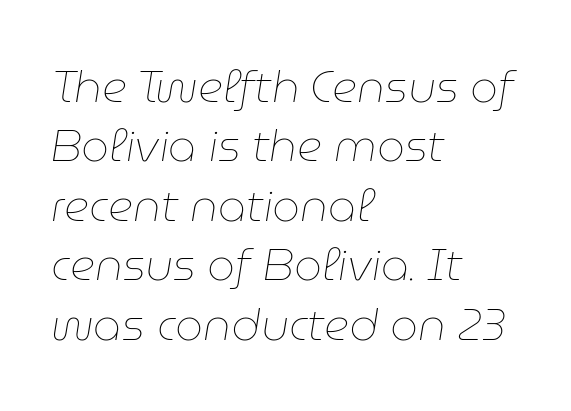
{"italic": "yes", "lean": "right", "slant_degrees": 9, "bold": "no", "weight": "thin", "width": "normal", "stroke_contrast": "low", "x_height": "medium", "monospaced": "no", "underline": "no", "align": "left", "line_spacing": "normal", "line_spacing_ratio": 1.35, "letter_spacing": "normal", "letter_spacing_em": 0.0, "glyph_px": 44}
